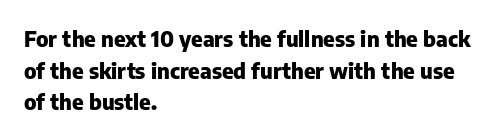
{"italic": "no", "bold": "yes", "underline": "no", "align": "left", "line_spacing": "normal", "line_spacing_ratio": 1.44, "letter_spacing": "normal", "letter_spacing_em": 0.0, "glyph_px": 22}
